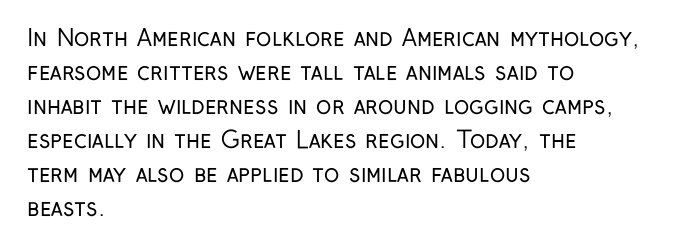
The image shows 23 px text type, upright; set left-aligned, normal line spacing (1.48x), normal letter spacing, not underlined.
